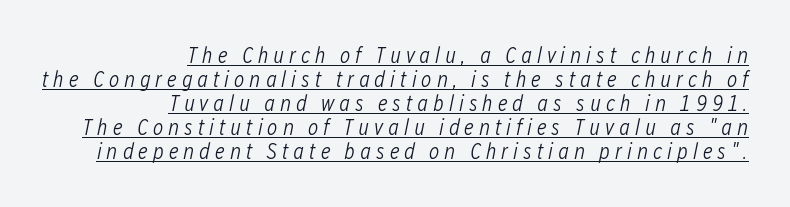
You can see a thin bar hugging the bottom of the glyphs. The characters are drawn with everyday or finer stroke widths. Every row of glyphs terminates at an identical x-position on the right. When letters slant like this, we call the style italic.
